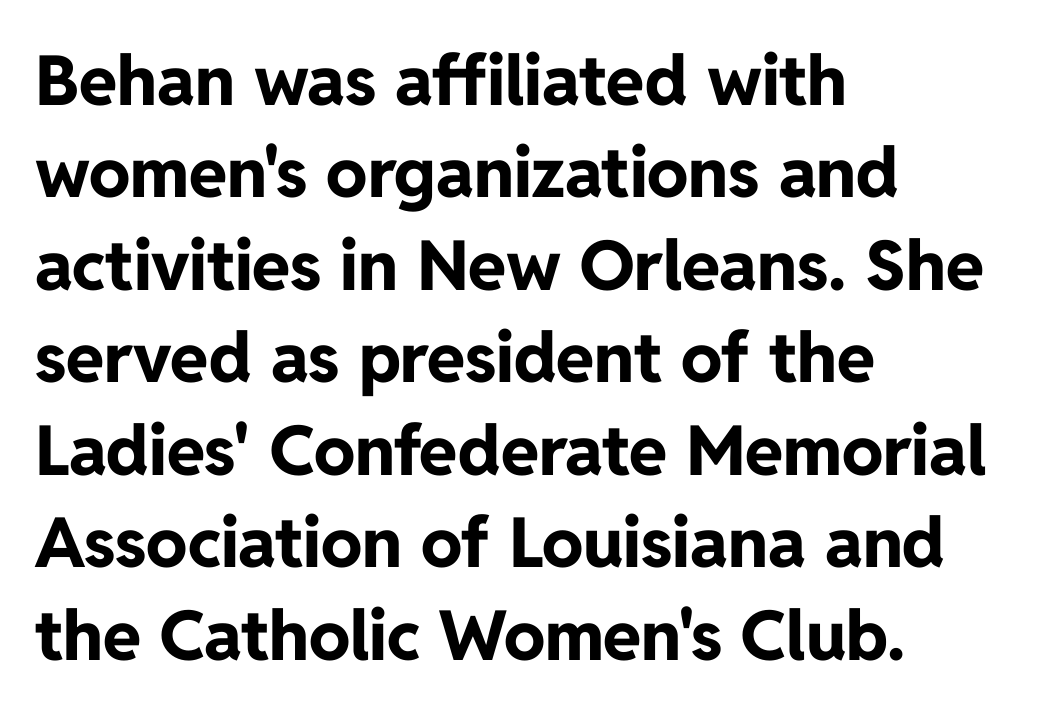
Q: Is the text bold? A: Yes.
Q: Is the text italic (slanted)? A: No, it is upright.
Q: Is the typeface a serif or a sans-serif typeface? A: Sans-serif.
Q: Is the text underlined? A: No.
Q: How is the paragraph aligned? A: Left-aligned.
Q: Is the spacing between letters normal or unusually wide? A: Normal.
Q: Is the spacing between lines tight, normal or loose? A: Normal.
Q: Width (condensed, normal, or wide)? A: Normal.
Q: Stroke contrast? A: Low.
Q: x-height? A: Medium.
Q: Monospaced? A: No.
